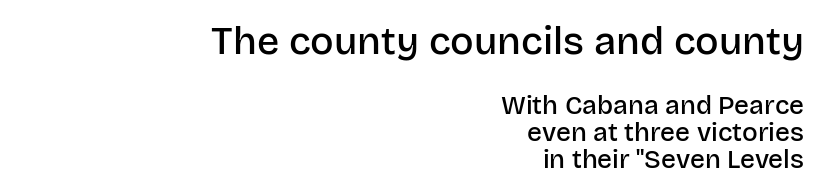
{"serif": "no", "italic": "no", "bold": "semi", "weight": "semibold", "width": "normal", "stroke_contrast": "low", "x_height": "large", "monospaced": "no", "underline": "no", "align": "right", "line_spacing": "tight", "line_spacing_ratio": 1.04, "letter_spacing": "normal", "letter_spacing_em": 0.0, "larger_block": "first", "size_ratio": 1.5, "glyph_px": 39}
